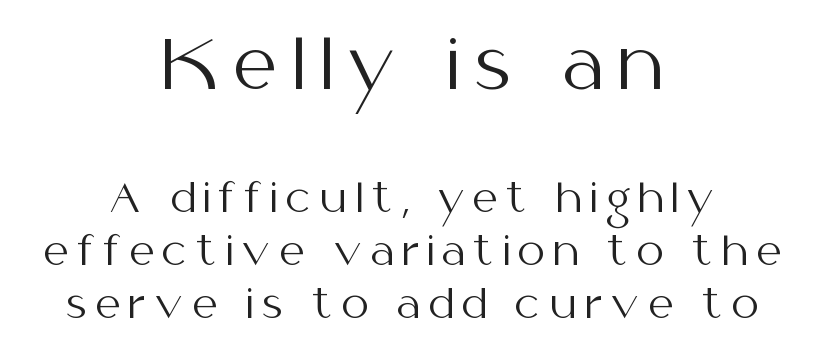
{"serif": "no", "italic": "no", "bold": "no", "weight": "regular", "width": "normal", "stroke_contrast": "medium", "x_height": "medium", "monospaced": "no", "underline": "no", "align": "center", "line_spacing": "normal", "line_spacing_ratio": 1.35, "letter_spacing": "wide", "letter_spacing_em": 0.21, "larger_block": "first", "size_ratio": 1.77, "glyph_px": 69}
